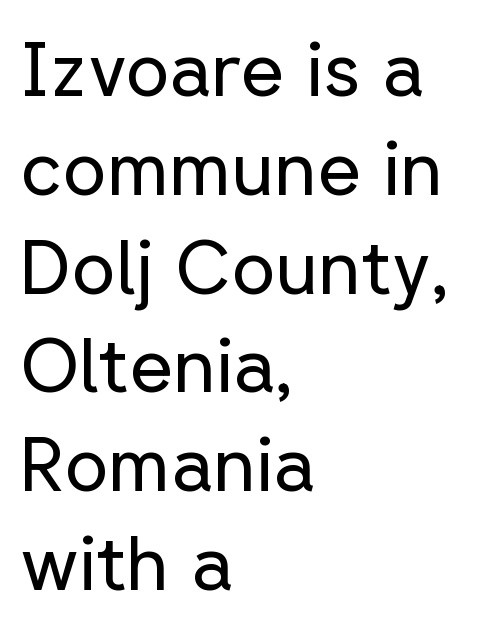
The image shows 76 px regular-weight sans-serif type, upright; set left-aligned, normal line spacing (1.3x), normal letter spacing, not underlined; low stroke contrast and a medium x-height.
